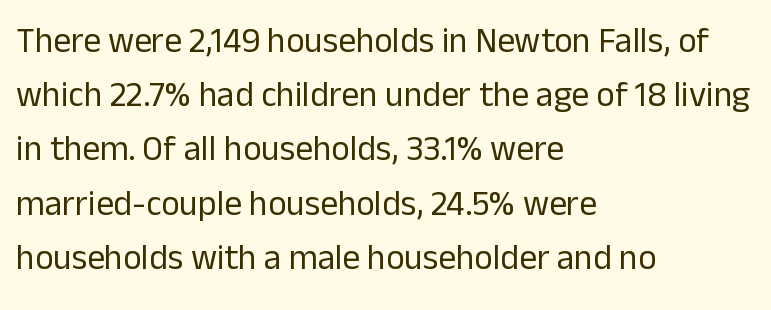
{"serif": "no", "italic": "no", "bold": "no", "weight": "regular", "width": "normal", "stroke_contrast": "low", "x_height": "medium", "monospaced": "no", "underline": "no", "align": "left", "line_spacing": "normal", "line_spacing_ratio": 1.55, "letter_spacing": "normal", "letter_spacing_em": 0.0, "glyph_px": 35}
